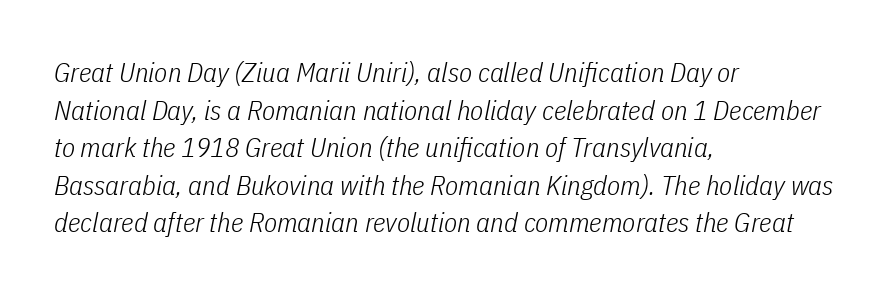
Vertically, the passage feels balanced, rows spaced as you'd expect. Leftover space on each line is placed entirely after the last word. Looking at the ascenders, they clearly lean. Compared with a typical body face, this is equally light or lighter still. Plain, unruled lines of type. Is the letter spacing exaggerated? No — it looks like the ordinary default.
